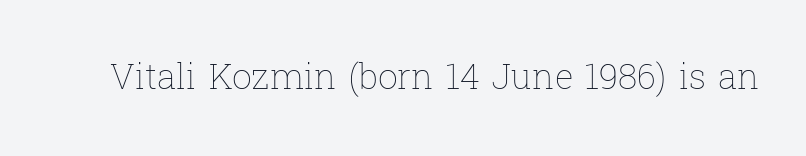
The gap between lines stays unmarked. The letters advance in unequal steps, a hallmark of proportional type. The gaps between neighbouring characters are ordinary and unremarkable. If you drew a line through each stem, it would be perfectly vertical. The font is comparable to plain body text, perhaps lighter.
